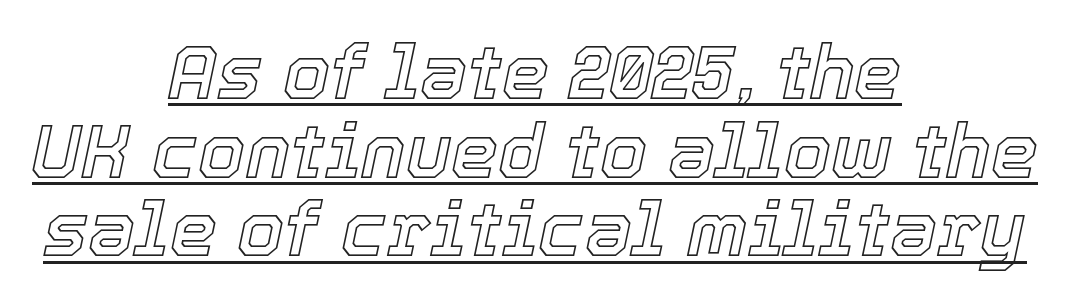
{"italic": "yes", "lean": "right", "slant_degrees": 12, "width": "normal", "x_height": "medium", "monospaced": "no", "underline": "yes", "align": "center", "line_spacing": "tight", "line_spacing_ratio": 1.05, "letter_spacing": "normal", "letter_spacing_em": 0.0, "glyph_px": 75}
